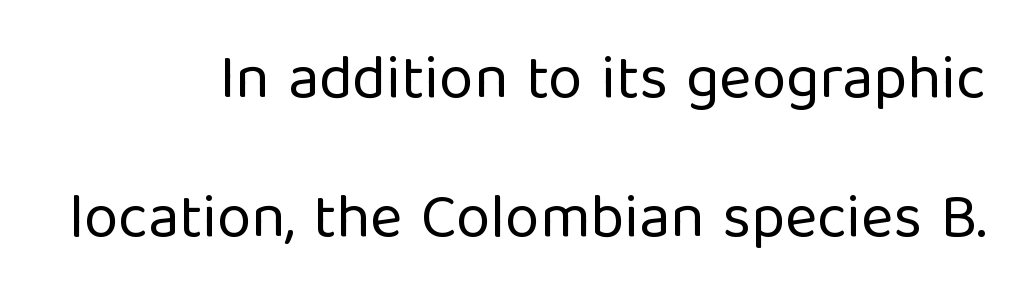
{"serif": "no", "italic": "no", "bold": "no", "weight": "regular", "width": "normal", "stroke_contrast": "low", "x_height": "medium", "monospaced": "no", "underline": "no", "line_spacing": "loose", "line_spacing_ratio": 2.24, "letter_spacing": "normal", "letter_spacing_em": 0.0, "glyph_px": 62}
